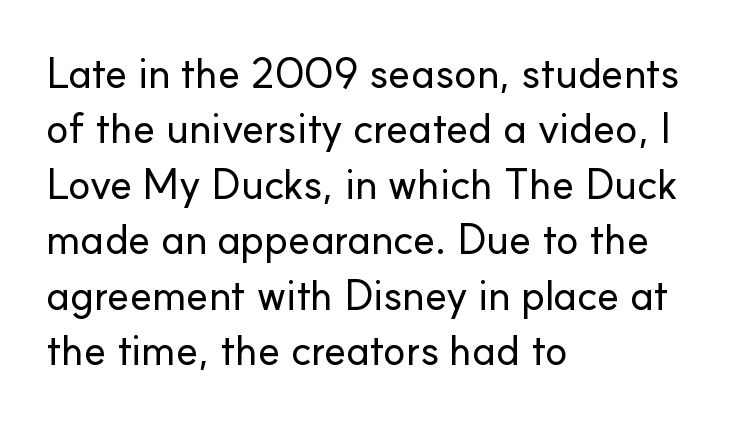
Q: Is the text italic (slanted)? A: No, it is upright.
Q: Is the typeface a serif or a sans-serif typeface? A: Sans-serif.
Q: Is the text underlined? A: No.
Q: How is the paragraph aligned? A: Left-aligned.
Q: Is the spacing between letters normal or unusually wide? A: Normal.
Q: Is the spacing between lines tight, normal or loose? A: Normal.
Q: Width (condensed, normal, or wide)? A: Normal.
Q: Stroke contrast? A: Low.
Q: x-height? A: Small.
Q: Monospaced? A: No.
